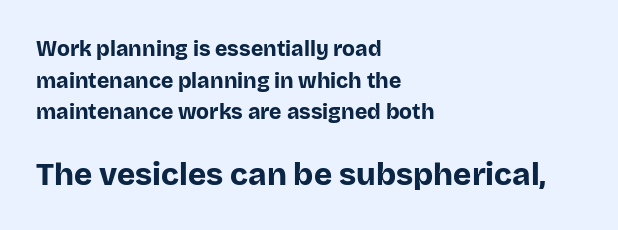
Looks like regular typesetting: each glyph gets only the width it needs. Tracking value appears to be zero — textbook default spacing. Regular leading. This sample uses an upright cut, with every glyph sitting square on the baseline. Scale increases going downward across the two blocks. Serif or sans? Sans — the stroke terminals are bare.
